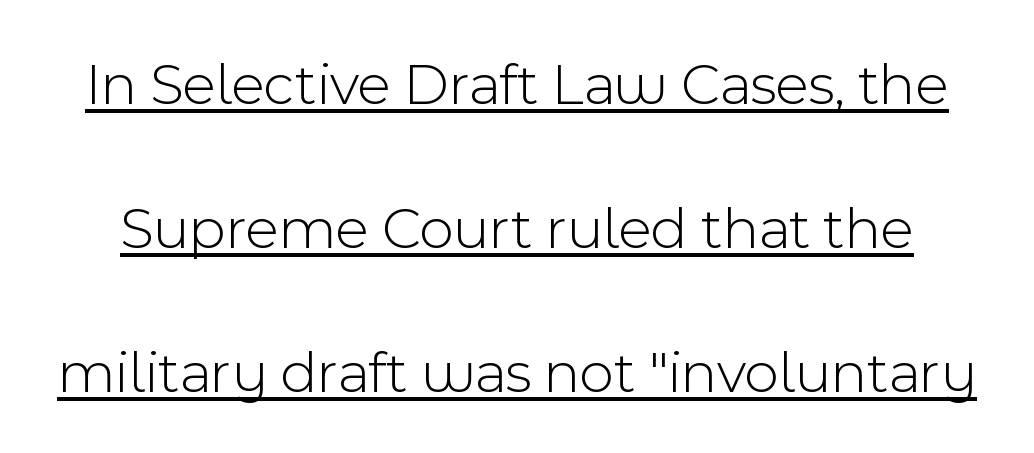
The image shows 60 px light sans-serif type, upright; set loose line spacing (2.4x), normal letter spacing, underlined; a medium x-height.
